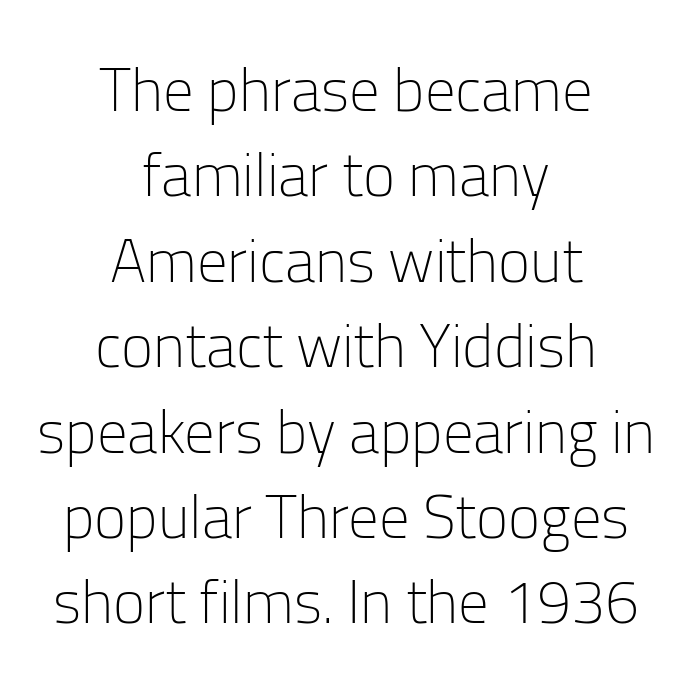
The image shows 61 px light sans-serif type, upright; set centered, normal line spacing (1.4x), normal letter spacing, not underlined; low stroke contrast and a medium x-height.
